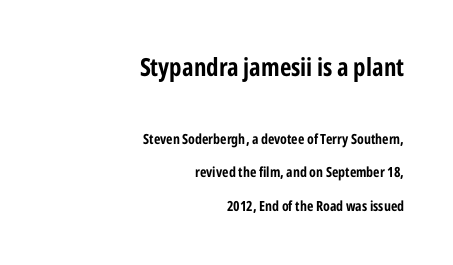
Q: Is the text italic (slanted)? A: No, it is upright.
Q: Is the text underlined? A: No.
Q: How is the paragraph aligned? A: Right-aligned.
Q: Is the spacing between letters normal or unusually wide? A: Normal.
Q: Is the spacing between lines tight, normal or loose? A: Loose.
Q: Which block of text is set in a larger size, the first (top) or the second (bottom)? A: The first (top) one.
